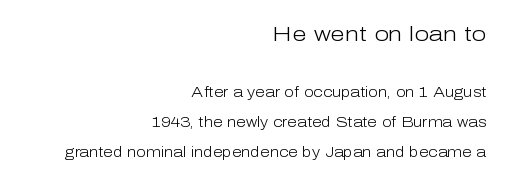
{"italic": "no", "bold": "no", "underline": "no", "align": "right", "line_spacing": "loose", "line_spacing_ratio": 2.15, "letter_spacing": "normal", "letter_spacing_em": 0.0, "larger_block": "first", "size_ratio": 1.5, "glyph_px": 21}
